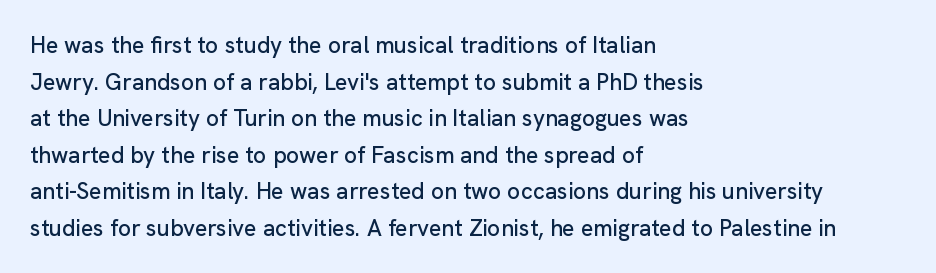
Q: Is the text italic (slanted)? A: No, it is upright.
Q: Is the text underlined? A: No.
Q: How is the paragraph aligned? A: Left-aligned.
Q: Is the spacing between letters normal or unusually wide? A: Normal.
Q: Is the spacing between lines tight, normal or loose? A: Normal.
